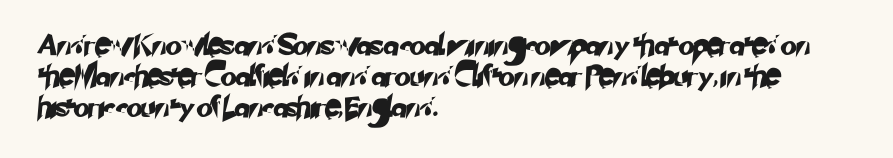
The image shows 21 px text type; set left-aligned, normal line spacing (1.47x), normal letter spacing, not underlined.
